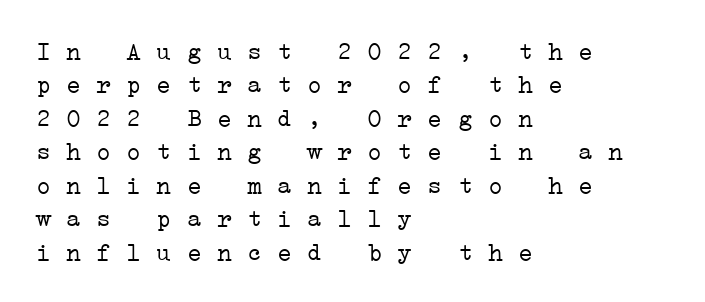
{"bold": "no", "underline": "no", "align": "left", "line_spacing": "normal", "line_spacing_ratio": 1.34, "letter_spacing": "normal", "letter_spacing_em": 0.0, "glyph_px": 25}
